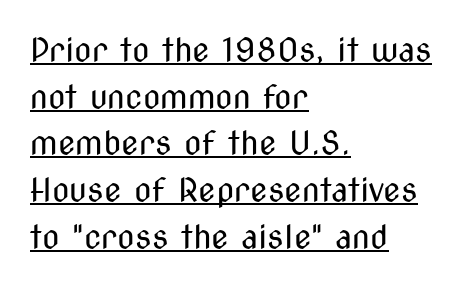
Q: Is the text bold? A: No.
Q: Is the text italic (slanted)? A: No, it is upright.
Q: Is the typeface a serif or a sans-serif typeface? A: Sans-serif.
Q: Is the text underlined? A: Yes.
Q: How is the paragraph aligned? A: Left-aligned.
Q: Is the spacing between letters normal or unusually wide? A: Normal.
Q: Is the spacing between lines tight, normal or loose? A: Normal.
Q: Width (condensed, normal, or wide)? A: Condensed.
Q: Stroke contrast? A: Medium.
Q: x-height? A: Medium.
Q: Monospaced? A: No.
